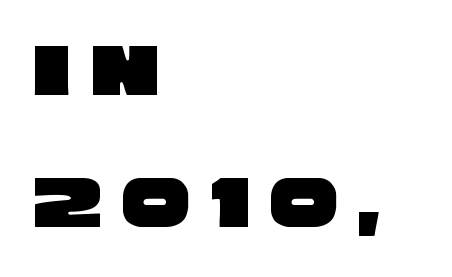
{"serif": "no", "width": "wide", "stroke_contrast": "low", "x_height": "large", "monospaced": "no", "underline": "no", "align": "left", "line_spacing_ratio": 1.72, "letter_spacing": "wide", "letter_spacing_em": 0.25, "glyph_px": 77}
